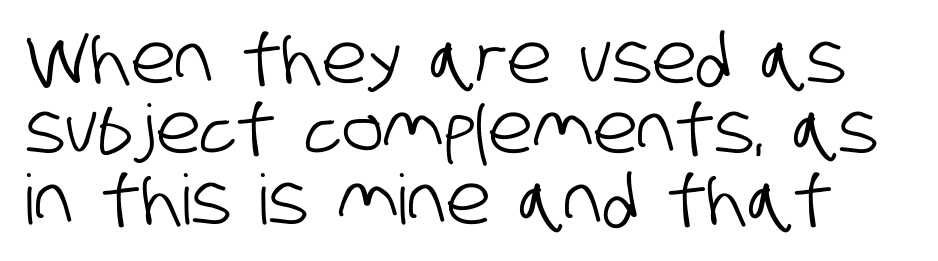
The designer went with a sans here, leaving each stem footless. If you measured baseline to baseline, you'd find a short distance. The foot of each line stays bare and open. Note the varied advance widths — an 'i' is clearly narrower than an 'm'. In terms of letterspacing, this is plain default setting.
